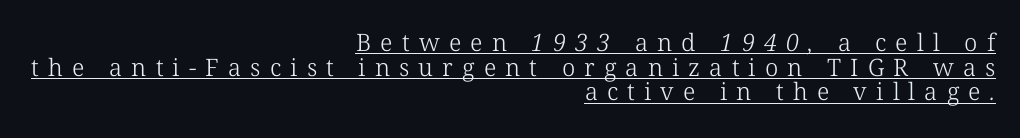
{"bold": "no", "underline": "yes", "align": "right", "line_spacing": "tight", "line_spacing_ratio": 1.03, "letter_spacing": "wide", "letter_spacing_em": 0.38, "glyph_px": 24}
